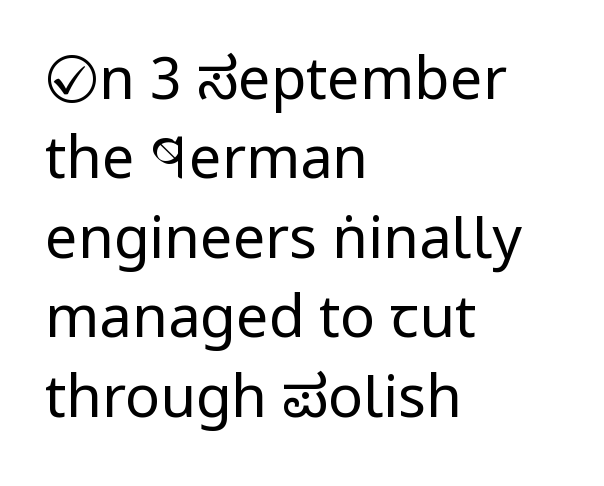
Weight: regular or lighter. Typographically, this falls in the sans-serif category. A student would call this left alignment; a typographer would say flush left, rag right. The designer left line spacing at the default. Character widths vary here, with narrow letters taking less room than wide ones. Posture: vertical.
